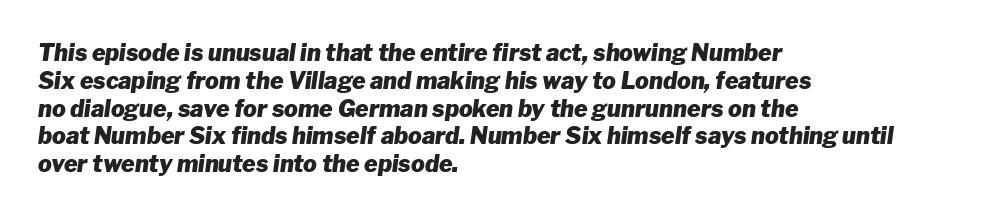
The image shows 23 px bold type, italic (leaning right); set left-aligned, line spacing 1.21x, normal letter spacing, not underlined.
